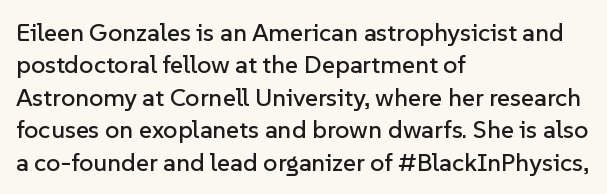
Is there much room between lines? A standard amount, neither cramped nor airy. The passage shown is not underscored anywhere. Visually the block forms a straight wall on the left and a jagged coastline on the right. The lettering holds an erect, upright posture throughout. This rendering leaves character spacing at its baseline value.
